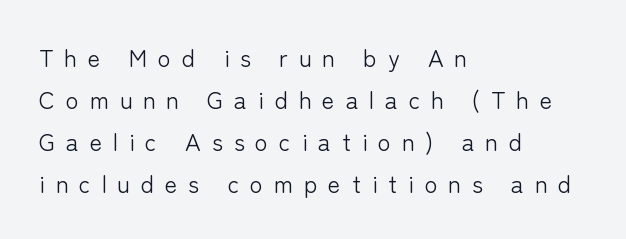
The image shows 24 px text type, upright; set left-aligned, line spacing 1.75x, unusually wide letter spacing (+0.45 em), not underlined.
